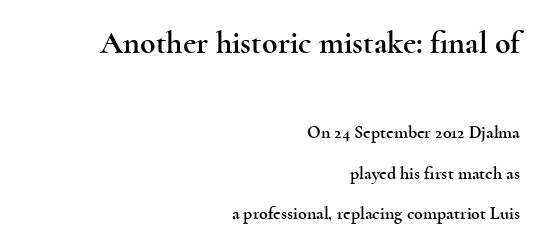
The image shows 32 px wide serif type, upright; set right-aligned, loose line spacing (2.26x), normal letter spacing, not underlined; the first (top) block is 1.78x larger; a small x-height.
